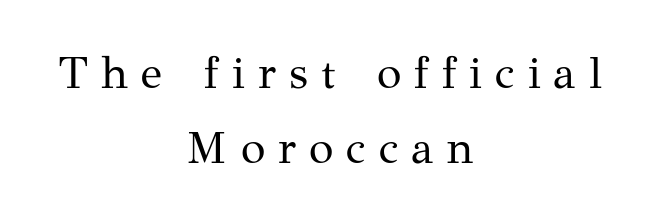
Q: Is the text bold? A: No.
Q: Is the text italic (slanted)? A: No, it is upright.
Q: Is the typeface a serif or a sans-serif typeface? A: Serif.
Q: Is the text underlined? A: No.
Q: How is the paragraph aligned? A: Centered.
Q: Is the spacing between letters normal or unusually wide? A: Unusually wide.
Q: Is the spacing between lines tight, normal or loose? A: Normal.
Q: Width (condensed, normal, or wide)? A: Normal.
Q: Stroke contrast? A: Medium.
Q: x-height? A: Medium.
Q: Monospaced? A: No.
